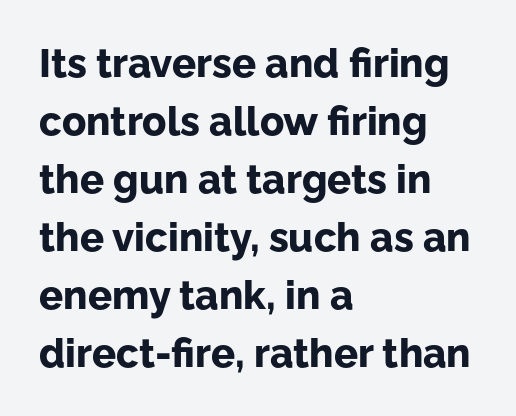
Q: Is the text bold? A: Yes.
Q: Is the text italic (slanted)? A: No, it is upright.
Q: Is the typeface a serif or a sans-serif typeface? A: Sans-serif.
Q: Is the text underlined? A: No.
Q: How is the paragraph aligned? A: Left-aligned.
Q: Is the spacing between letters normal or unusually wide? A: Normal.
Q: Is the spacing between lines tight, normal or loose? A: Normal.
Q: Width (condensed, normal, or wide)? A: Normal.
Q: Stroke contrast? A: Low.
Q: x-height? A: Medium.
Q: Monospaced? A: No.
